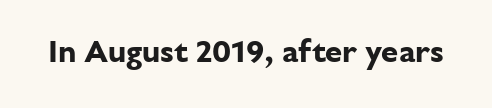
Q: Is the text bold? A: Yes.
Q: Is the text italic (slanted)? A: No, it is upright.
Q: Is the typeface a serif or a sans-serif typeface? A: Sans-serif.
Q: Is the text underlined? A: No.
Q: Is the spacing between letters normal or unusually wide? A: Normal.
Q: Width (condensed, normal, or wide)? A: Normal.
Q: Stroke contrast? A: Low.
Q: x-height? A: Medium.
Q: Monospaced? A: No.
